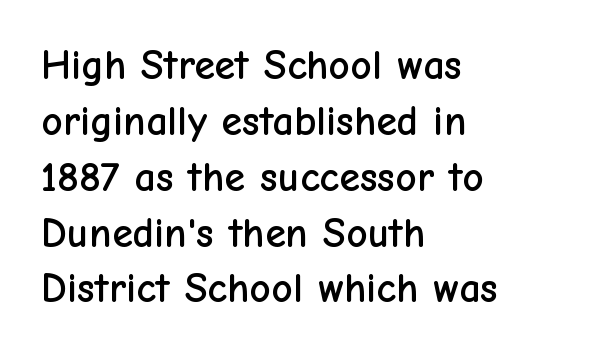
Q: Is the text italic (slanted)? A: No, it is upright.
Q: Is the typeface a serif or a sans-serif typeface? A: Sans-serif.
Q: Is the text underlined? A: No.
Q: How is the paragraph aligned? A: Left-aligned.
Q: Is the spacing between letters normal or unusually wide? A: Normal.
Q: Is the spacing between lines tight, normal or loose? A: Normal.
Q: Width (condensed, normal, or wide)? A: Normal.
Q: Stroke contrast? A: Low.
Q: x-height? A: Medium.
Q: Monospaced? A: No.
